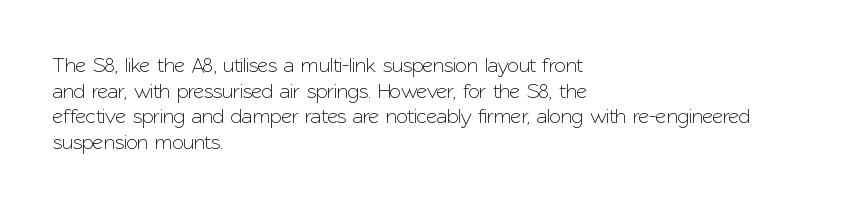
The image shows 21 px text type, upright; set left-aligned, line spacing 1.22x, normal letter spacing, not underlined.
